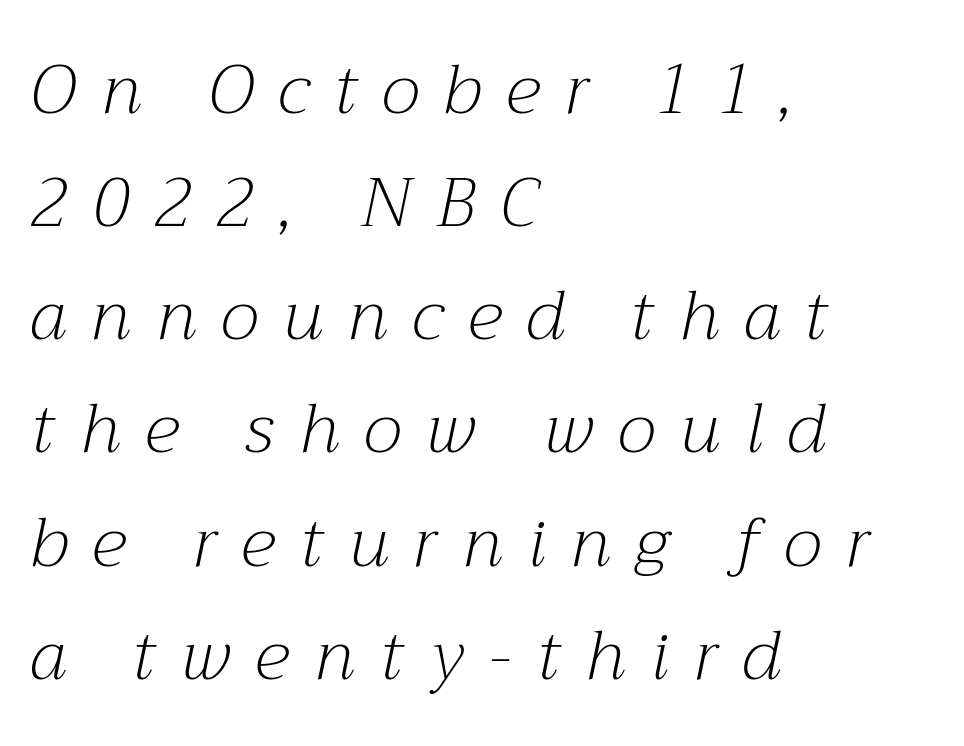
You could not count columns in this text — the font is proportionally spaced. The typography opts for an oblique posture over an upright one. Normally led — the rows are evenly, conventionally spaced. A light-to-regular cut is what we see here. Unmarked baselines from the first word to the last.
